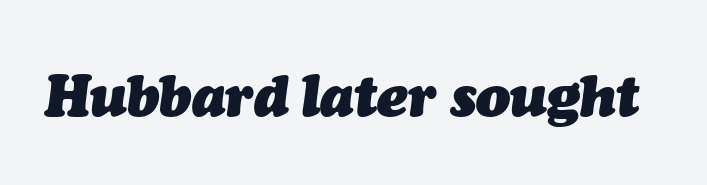
The image shows 57 px heavy type, italic (leaning right); set normal letter spacing, not underlined; medium stroke contrast and a medium x-height.
